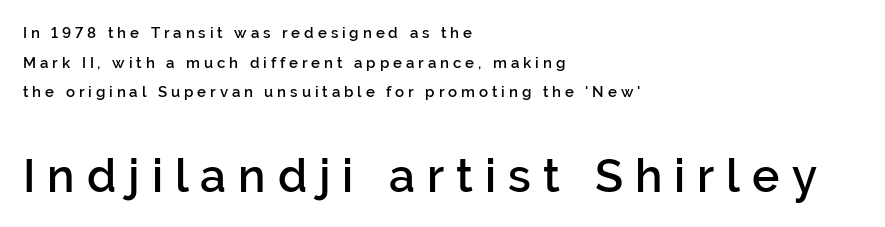
Q: Is the text bold? A: Semi-bold.
Q: Is the text italic (slanted)? A: No, it is upright.
Q: Is the typeface a serif or a sans-serif typeface? A: Sans-serif.
Q: Is the text underlined? A: No.
Q: How is the paragraph aligned? A: Left-aligned.
Q: Is the spacing between letters normal or unusually wide? A: Unusually wide.
Q: Is the spacing between lines tight, normal or loose? A: Loose.
Q: Which block of text is set in a larger size, the first (top) or the second (bottom)? A: The second (bottom) one.
Q: Width (condensed, normal, or wide)? A: Normal.
Q: Stroke contrast? A: Low.
Q: x-height? A: Medium.
Q: Monospaced? A: No.
